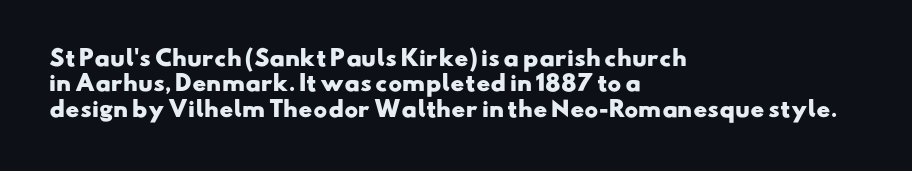
{"bold": "yes", "underline": "no", "align": "left", "line_spacing_ratio": 1.21, "letter_spacing": "normal", "letter_spacing_em": 0.0, "glyph_px": 21}
